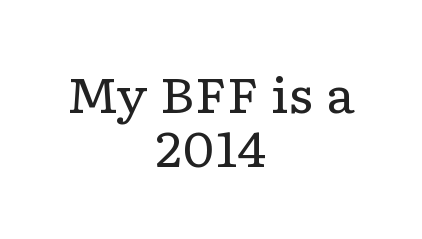
{"serif": "yes", "italic": "no", "bold": "no", "weight": "regular", "width": "wide", "stroke_contrast": "low", "x_height": "medium", "monospaced": "no", "underline": "no", "align": "center", "line_spacing": "tight", "line_spacing_ratio": 1.11, "letter_spacing": "normal", "letter_spacing_em": 0.0, "glyph_px": 49}
